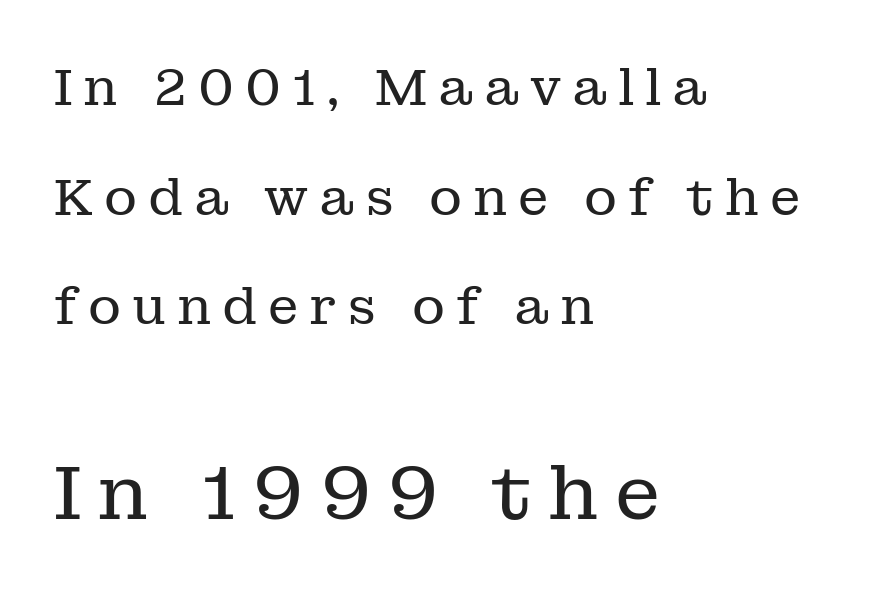
The image shows 76 px regular-weight serif type, upright; set left-aligned, loose line spacing (2.15x), unusually wide letter spacing (+0.21 em), not underlined; the second (bottom) block is 1.49x larger; low stroke contrast and a medium x-height.
